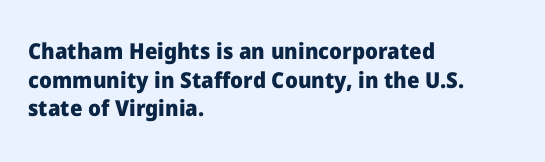
Teacher's note: observe the even left margin — that is flush-left alignment. You can tell it's not italic because the verticals are truly vertical. Words float on clear page, feet unadorned. The letterforms sit shoulder to shoulder at normal distance.
